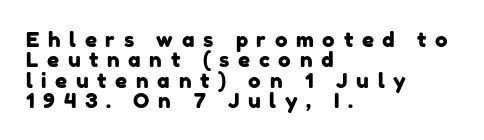
In terms of letterspacing, this is a distinctly airy, spread setting. Reading down the column, the eye jumps only a short way to each next line. The paragraph shown leans on its left margin. The foot of each line stays bare and open.
